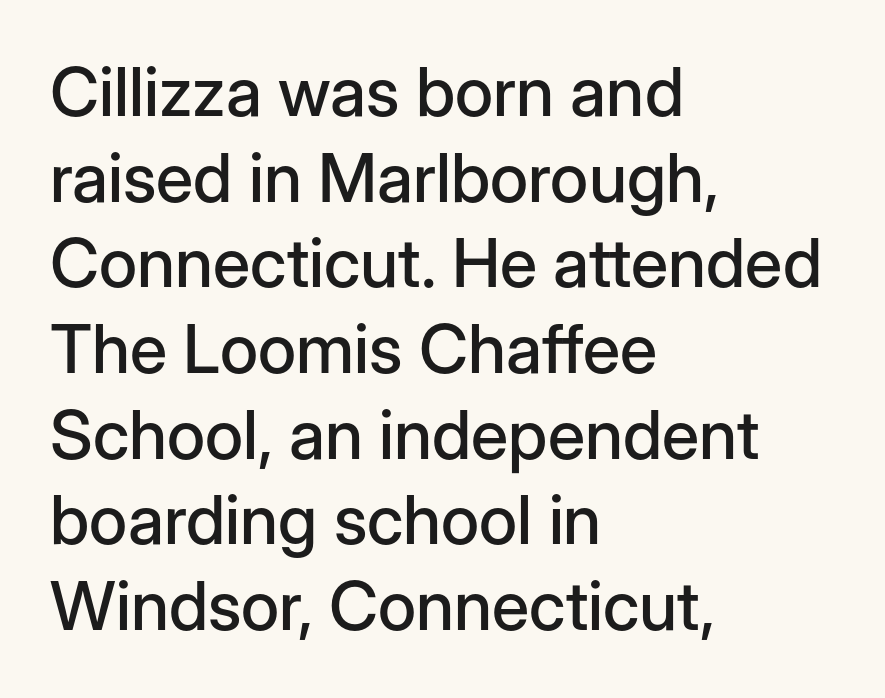
Q: Is the text italic (slanted)? A: No, it is upright.
Q: Is the typeface a serif or a sans-serif typeface? A: Sans-serif.
Q: Is the text underlined? A: No.
Q: How is the paragraph aligned? A: Left-aligned.
Q: Is the spacing between letters normal or unusually wide? A: Normal.
Q: Is the spacing between lines tight, normal or loose? A: Normal.
Q: Width (condensed, normal, or wide)? A: Normal.
Q: Stroke contrast? A: Low.
Q: x-height? A: Medium.
Q: Monospaced? A: No.
